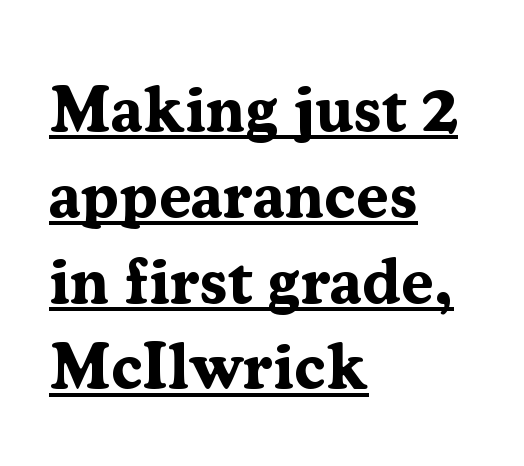
{"serif": "yes", "italic": "no", "bold": "yes", "weight": "bold", "width": "normal", "stroke_contrast": "medium", "x_height": "medium", "monospaced": "no", "underline": "yes", "align": "left", "line_spacing": "normal", "line_spacing_ratio": 1.32, "letter_spacing": "normal", "letter_spacing_em": 0.0, "glyph_px": 65}
